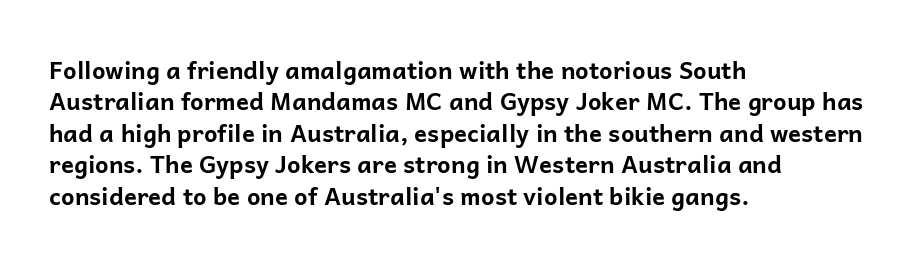
Q: Is the text bold? A: Yes.
Q: Is the text italic (slanted)? A: No, it is upright.
Q: Is the text underlined? A: No.
Q: How is the paragraph aligned? A: Left-aligned.
Q: Is the spacing between letters normal or unusually wide? A: Normal.
Q: Is the spacing between lines tight, normal or loose? A: Normal.
